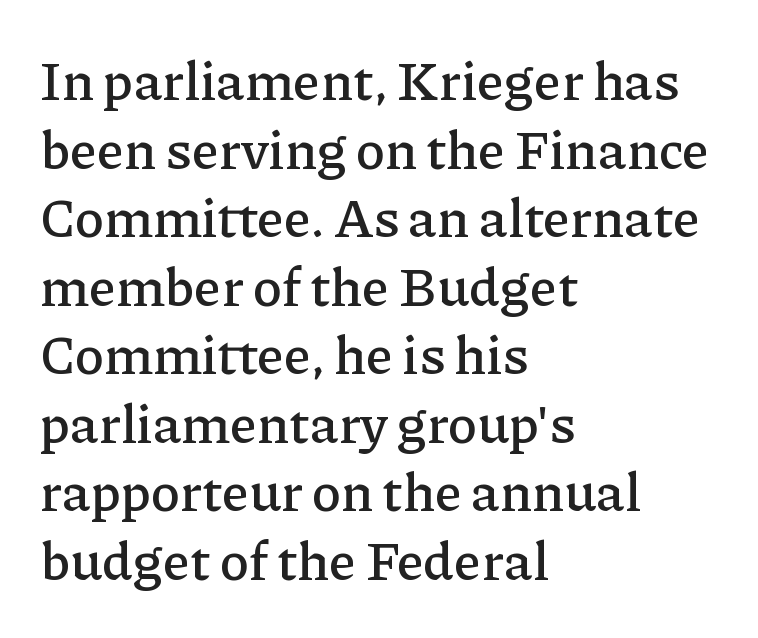
Varying glyph widths throughout — classic text-font behaviour. Is the letter spacing exaggerated? No — it looks like the ordinary default. Notice how the stems are strictly vertical — no italics here. No word sits above an underline. Where is the straight margin? On the left.
